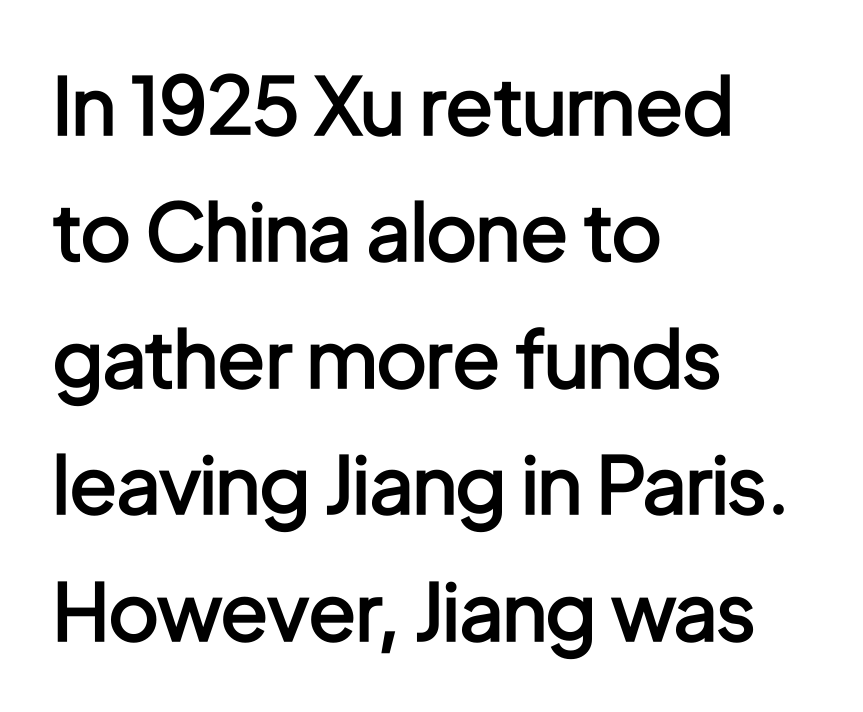
Q: Is the text bold? A: Semi-bold.
Q: Is the text italic (slanted)? A: No, it is upright.
Q: Is the typeface a serif or a sans-serif typeface? A: Sans-serif.
Q: Is the text underlined? A: No.
Q: How is the paragraph aligned? A: Left-aligned.
Q: Is the spacing between letters normal or unusually wide? A: Normal.
Q: Is the spacing between lines tight, normal or loose? A: Normal.
Q: Width (condensed, normal, or wide)? A: Condensed.
Q: Stroke contrast? A: Low.
Q: x-height? A: Medium.
Q: Monospaced? A: No.
